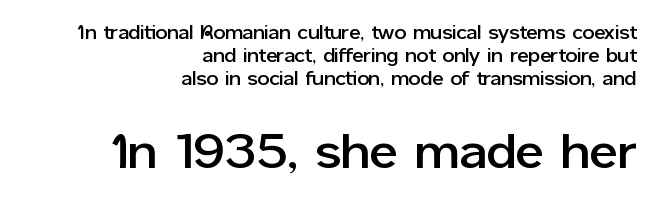
Caption: upper text group reduced, lower text group enlarged. Note: no serifs on the glyphs. Students, note that the glyphs here touch the page at normal intervals. Plain, unruled lines of type. Here the designer chose a conventional face with non-uniform glyph widths.
